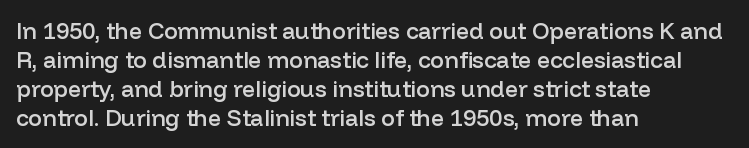
{"italic": "no", "bold": "semi", "underline": "no", "align": "left", "line_spacing": "normal", "line_spacing_ratio": 1.26, "letter_spacing": "normal", "letter_spacing_em": 0.0, "glyph_px": 23}
